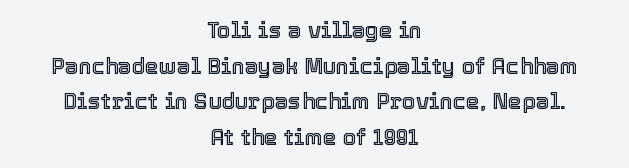
Q: Is the text italic (slanted)? A: No, it is upright.
Q: Is the text underlined? A: No.
Q: How is the paragraph aligned? A: Centered.
Q: Is the spacing between letters normal or unusually wide? A: Normal.
Q: Is the spacing between lines tight, normal or loose? A: Normal.
